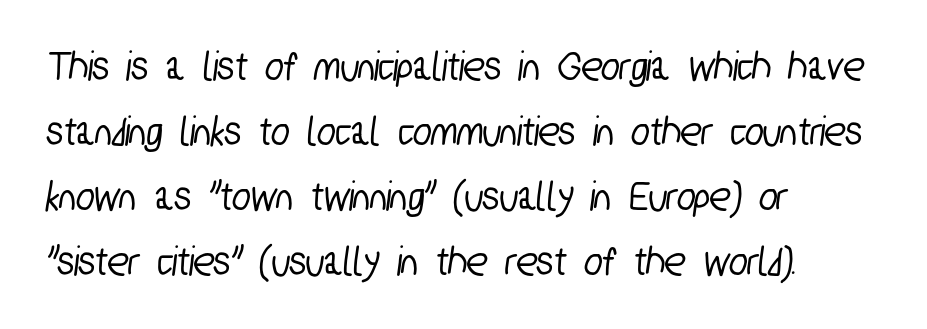
{"serif": "no", "width": "condensed", "stroke_contrast": "low", "x_height": "medium", "monospaced": "no", "underline": "no", "align": "left", "line_spacing": "normal", "line_spacing_ratio": 1.51, "letter_spacing": "normal", "letter_spacing_em": 0.0, "glyph_px": 43}
